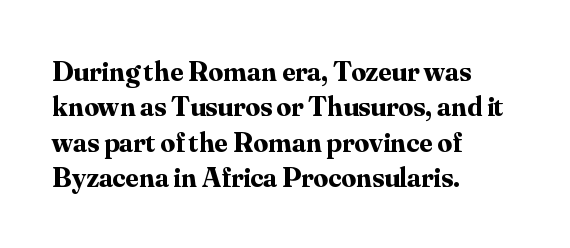
{"serif": "yes", "italic": "no", "bold": "yes", "weight": "bold", "width": "normal", "stroke_contrast": "medium", "x_height": "small", "monospaced": "no", "underline": "no", "align": "left", "line_spacing_ratio": 1.22, "letter_spacing": "normal", "letter_spacing_em": 0.0, "glyph_px": 29}
